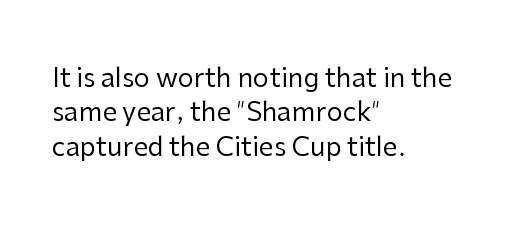
The image shows 26 px text type, upright; set left-aligned, normal line spacing (1.32x), normal letter spacing, not underlined.
